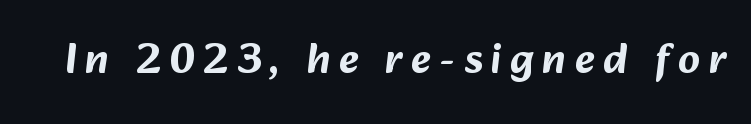
Q: Is the typeface a serif or a sans-serif typeface? A: Sans-serif.
Q: Is the text underlined? A: No.
Q: Is the spacing between letters normal or unusually wide? A: Unusually wide.
Q: Width (condensed, normal, or wide)? A: Normal.
Q: Stroke contrast? A: Low.
Q: x-height? A: Medium.
Q: Monospaced? A: No.
